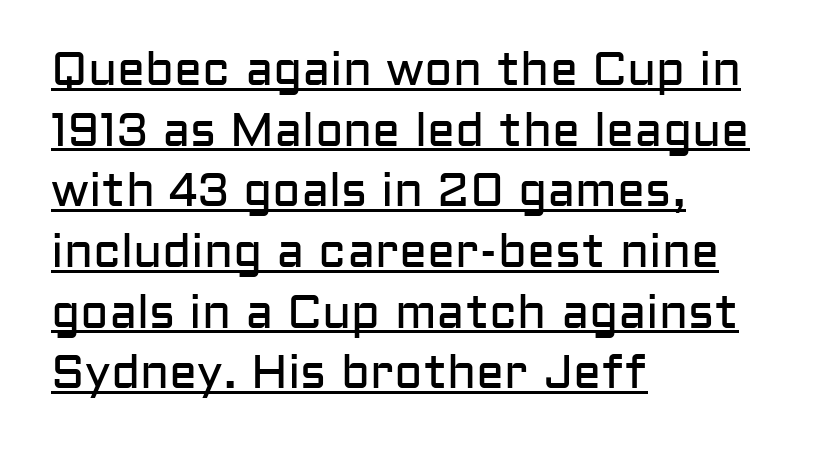
{"serif": "no", "italic": "no", "bold": "no", "weight": "regular", "width": "normal", "stroke_contrast": "low", "x_height": "medium", "monospaced": "no", "underline": "yes", "align": "left", "line_spacing": "normal", "line_spacing_ratio": 1.29, "letter_spacing": "normal", "letter_spacing_em": 0.0, "glyph_px": 47}
